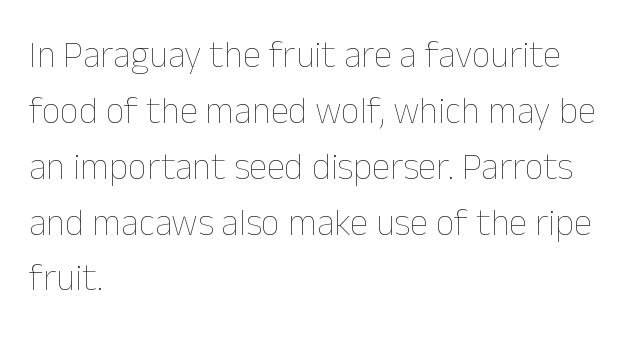
Q: Is the text bold? A: No.
Q: Is the text italic (slanted)? A: No, it is upright.
Q: Is the text underlined? A: No.
Q: How is the paragraph aligned? A: Left-aligned.
Q: Is the spacing between letters normal or unusually wide? A: Normal.
Q: Is the spacing between lines tight, normal or loose? A: Normal.
Q: Width (condensed, normal, or wide)? A: Normal.
Q: Stroke contrast? A: Low.
Q: x-height? A: Medium.
Q: Monospaced? A: No.
